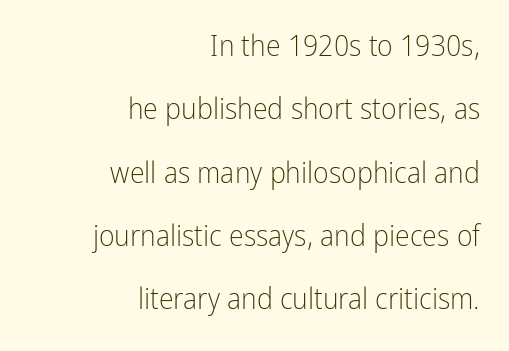
The image shows 30 px light, condensed sans-serif type, upright; set right-aligned, loose line spacing (2.11x), normal letter spacing, not underlined; low stroke contrast and a medium x-height.
